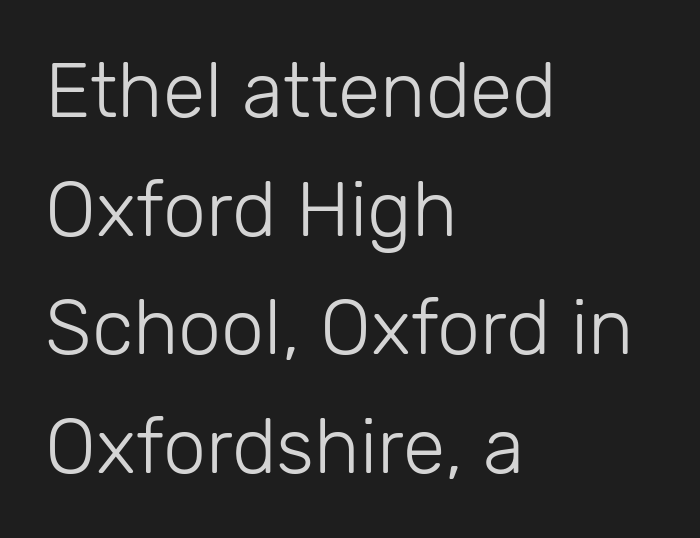
Q: Is the text bold? A: No.
Q: Is the text italic (slanted)? A: No, it is upright.
Q: Is the typeface a serif or a sans-serif typeface? A: Sans-serif.
Q: Is the text underlined? A: No.
Q: How is the paragraph aligned? A: Left-aligned.
Q: Is the spacing between letters normal or unusually wide? A: Normal.
Q: Is the spacing between lines tight, normal or loose? A: Normal.
Q: Width (condensed, normal, or wide)? A: Normal.
Q: Stroke contrast? A: Low.
Q: x-height? A: Medium.
Q: Monospaced? A: No.
